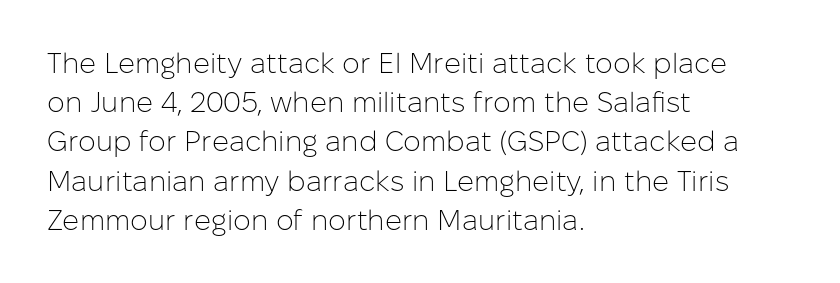
Q: Is the text bold? A: No.
Q: Is the text italic (slanted)? A: No, it is upright.
Q: Is the typeface a serif or a sans-serif typeface? A: Sans-serif.
Q: Is the text underlined? A: No.
Q: How is the paragraph aligned? A: Left-aligned.
Q: Is the spacing between letters normal or unusually wide? A: Normal.
Q: Is the spacing between lines tight, normal or loose? A: Normal.
Q: Width (condensed, normal, or wide)? A: Normal.
Q: Stroke contrast? A: Low.
Q: x-height? A: Medium.
Q: Monospaced? A: No.
